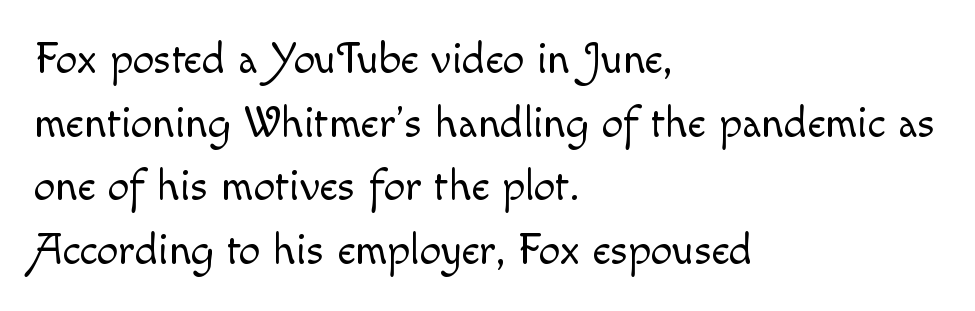
Q: Is the text bold? A: No.
Q: Is the text italic (slanted)? A: No, it is upright.
Q: Is the text underlined? A: No.
Q: How is the paragraph aligned? A: Left-aligned.
Q: Is the spacing between letters normal or unusually wide? A: Normal.
Q: Is the spacing between lines tight, normal or loose? A: Normal.
Q: Width (condensed, normal, or wide)? A: Normal.
Q: x-height? A: Small.
Q: Monospaced? A: No.
